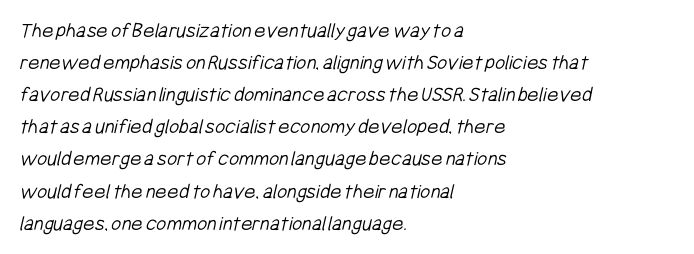
Students, observe: this is what conventionally led text looks like. Nobody touched the tracking dial on this one. Anything drawn beneath the words? Only blank space. A light-to-regular cut is what we see here. The setting favours the left margin, as ordinary paragraphs usually do.
